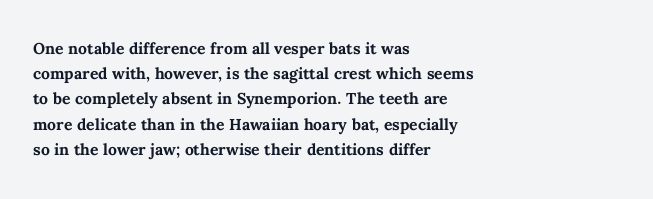
{"italic": "no", "bold": "yes", "underline": "no", "align": "left", "line_spacing_ratio": 1.2, "letter_spacing": "normal", "letter_spacing_em": 0.0, "glyph_px": 21}
